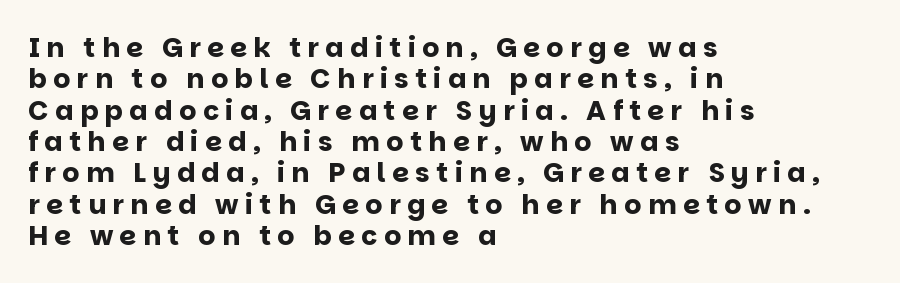
{"italic": "no", "bold": "yes", "underline": "no", "align": "left", "line_spacing_ratio": 1.16, "letter_spacing": "wide", "letter_spacing_em": 0.24, "glyph_px": 27}
